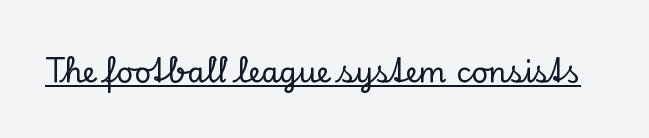
The image shows 29 px text type, upright; set normal letter spacing, underlined; low stroke contrast and a small x-height.
